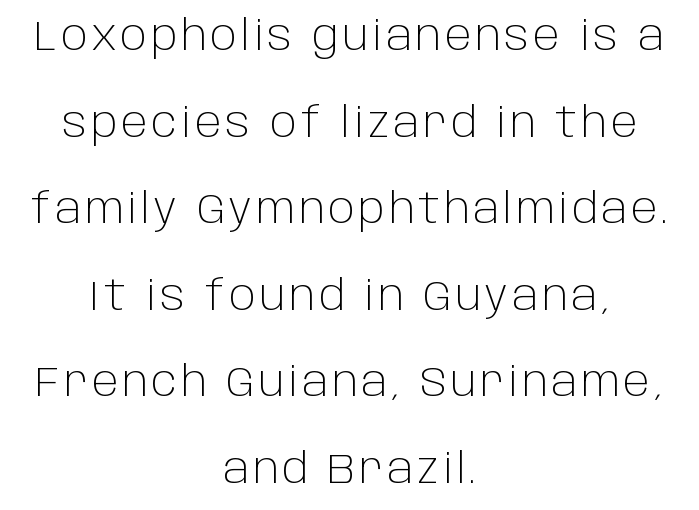
These lines stack symmetrically, like a column narrowing and widening about its center. Underlining? Definitely not there. The letters advance in unequal steps, a hallmark of proportional type. Quick note: interline space is abundant.
